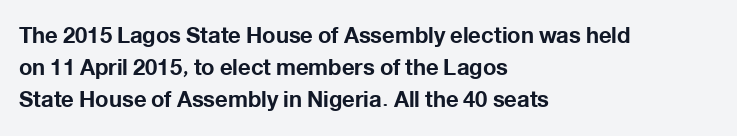
The image shows 22 px bold type, upright; set left-aligned, normal line spacing (1.46x), normal letter spacing, not underlined.
